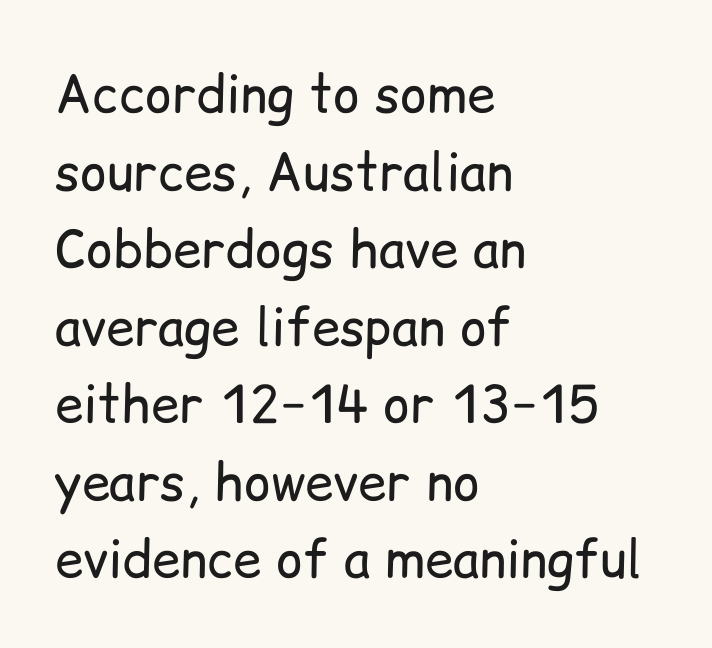
Observe the absence of serifs on each vertical stroke in this sample. The letterforms sit shoulder to shoulder at normal distance. You could not count columns in this text — the font is proportionally spaced. The lines sit at an ordinary, default distance from one another. Ascenders rise straight up at ninety degrees. Glance below the letters and you will spot only blank space.
